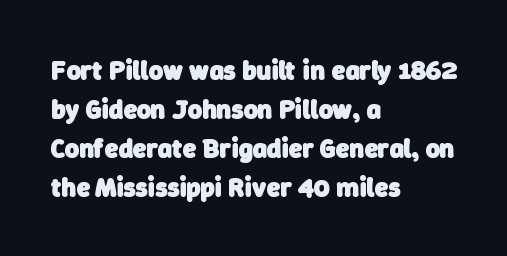
The image shows 27 px bold type; set left-aligned, normal line spacing (1.44x), normal letter spacing, not underlined.
